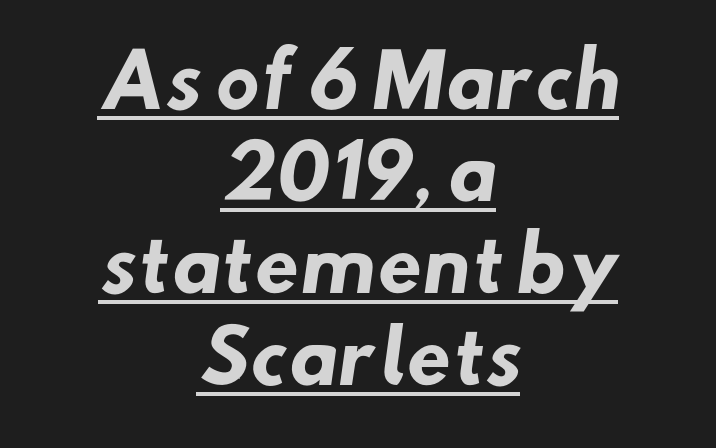
{"serif": "no", "bold": "yes", "weight": "heavy", "width": "normal", "stroke_contrast": "low", "x_height": "small", "monospaced": "no", "underline": "yes", "align": "center", "line_spacing": "normal", "line_spacing_ratio": 1.26, "letter_spacing": "normal", "letter_spacing_em": 0.0, "glyph_px": 73}
